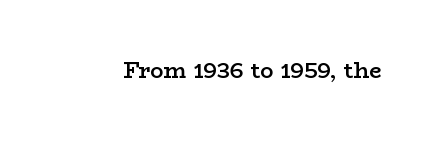
Q: Is the text bold? A: Semi-bold.
Q: Is the text italic (slanted)? A: No, it is upright.
Q: Is the text underlined? A: No.
Q: Is the spacing between letters normal or unusually wide? A: Normal.
